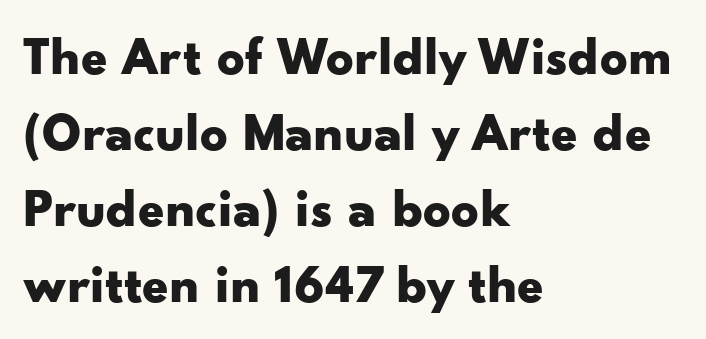
{"serif": "no", "italic": "no", "bold": "yes", "weight": "bold", "width": "wide", "stroke_contrast": "low", "x_height": "small", "monospaced": "no", "underline": "no", "align": "left", "line_spacing": "normal", "line_spacing_ratio": 1.41, "letter_spacing": "normal", "letter_spacing_em": 0.0, "glyph_px": 54}
